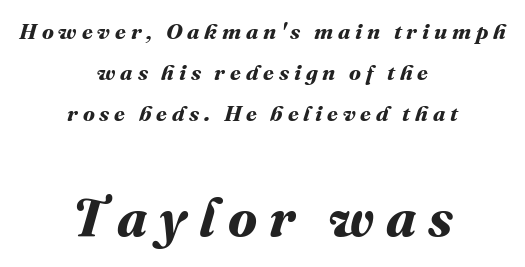
The glyphs have the mass of a bold cut. This rendering uses center alignment, leaving both contours irregular but symmetric. You get the small type first, then a jump to larger type. Descender tails drop into unmarked territory.
